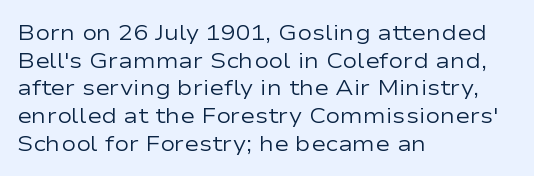
The image shows 22 px text type, upright; set left-aligned, normal line spacing (1.26x), normal letter spacing, not underlined.
